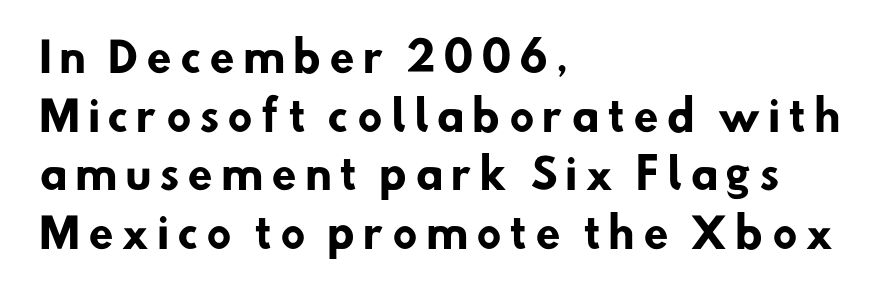
Summary of weight: heavy, a full bold. A normal amount of white space separates one row of letters from the next. Here the designer chose a conventional face with non-uniform glyph widths. Visually the block forms a straight wall on the left and a jagged coastline on the right. Type style note: lacks serifs. Glance below the letters and you will spot only blank space.
